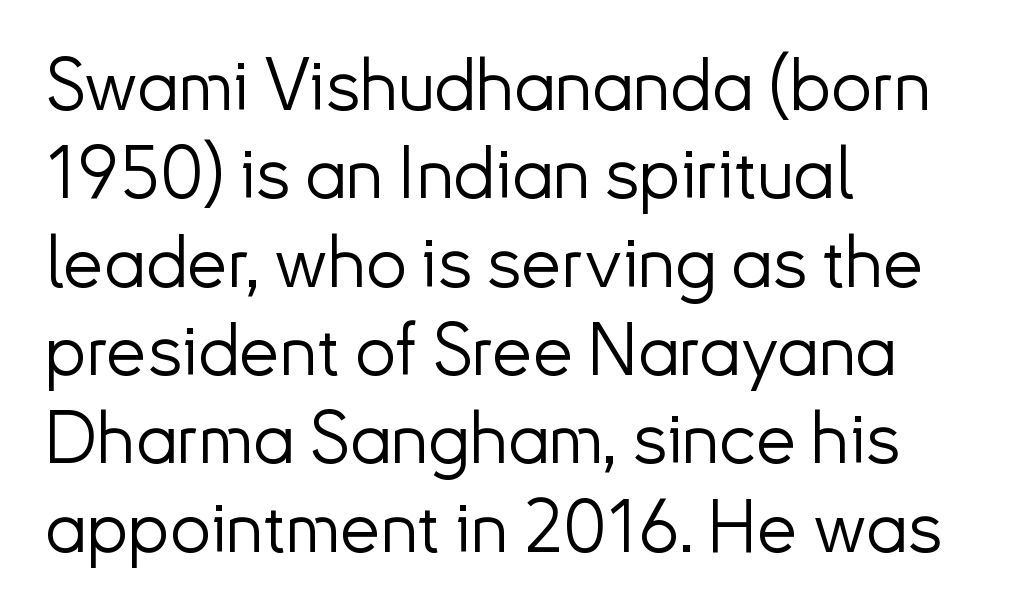
{"serif": "no", "italic": "no", "bold": "no", "weight": "light", "width": "normal", "stroke_contrast": "low", "x_height": "small", "monospaced": "no", "underline": "no", "align": "left", "line_spacing_ratio": 1.21, "letter_spacing": "normal", "letter_spacing_em": 0.0, "glyph_px": 73}
